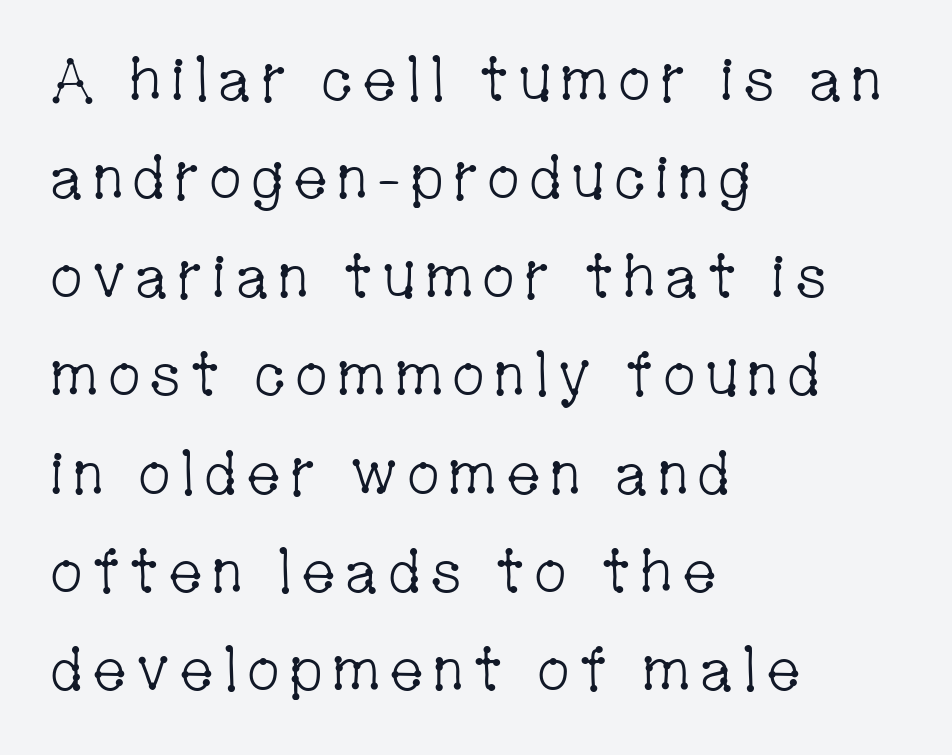
{"serif": "yes", "italic": "no", "bold": "no", "weight": "light", "width": "condensed", "stroke_contrast": "low", "x_height": "medium", "monospaced": "no", "underline": "no", "align": "left", "line_spacing": "normal", "line_spacing_ratio": 1.64, "glyph_px": 60}
